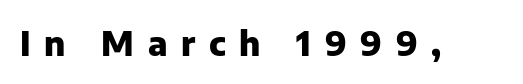
Q: Is the text bold? A: Yes.
Q: Is the text italic (slanted)? A: No, it is upright.
Q: Is the typeface a serif or a sans-serif typeface? A: Sans-serif.
Q: Is the text underlined? A: No.
Q: Is the spacing between letters normal or unusually wide? A: Unusually wide.
Q: Width (condensed, normal, or wide)? A: Normal.
Q: Stroke contrast? A: Low.
Q: x-height? A: Medium.
Q: Monospaced? A: No.
